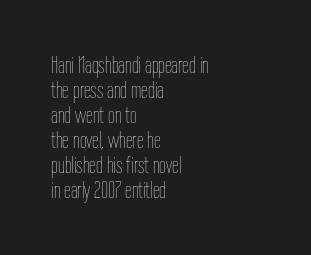
Q: Is the text bold? A: No.
Q: Is the text italic (slanted)? A: No, it is upright.
Q: Is the text underlined? A: No.
Q: How is the paragraph aligned? A: Left-aligned.
Q: Is the spacing between letters normal or unusually wide? A: Normal.
Q: Is the spacing between lines tight, normal or loose? A: Tight.
